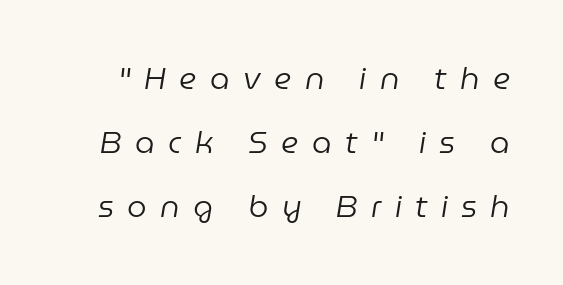
Q: Is the text bold? A: No.
Q: Is the text italic (slanted)? A: Yes, it leans right by about 9 degrees.
Q: Is the text underlined? A: No.
Q: Is the spacing between letters normal or unusually wide? A: Unusually wide.
Q: Is the spacing between lines tight, normal or loose? A: Loose.
Q: Width (condensed, normal, or wide)? A: Normal.
Q: Stroke contrast? A: Low.
Q: x-height? A: Medium.
Q: Monospaced? A: No.
